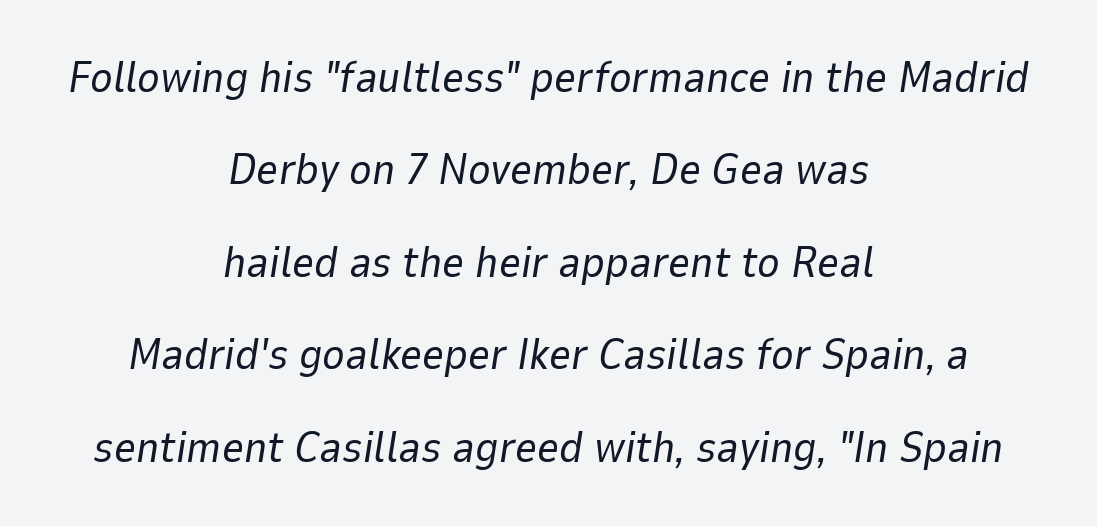
{"italic": "yes", "lean": "right", "slant_degrees": 9, "bold": "no", "weight": "regular", "width": "normal", "stroke_contrast": "low", "x_height": "medium", "monospaced": "no", "underline": "no", "align": "center", "line_spacing": "loose", "line_spacing_ratio": 2.15, "letter_spacing": "normal", "letter_spacing_em": 0.0, "glyph_px": 43}
